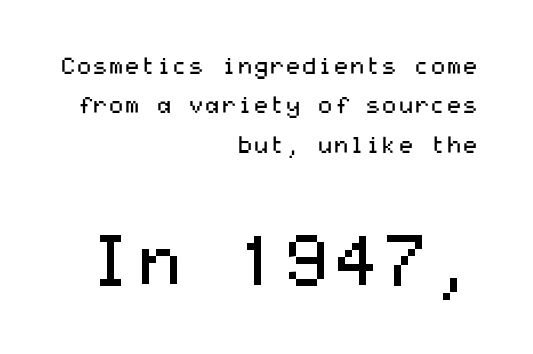
The image shows 70 px regular-weight, wide sans-serif type, upright; set right-aligned, line spacing 1.71x, normal letter spacing, not underlined; the second (bottom) block is 3.04x larger; medium stroke contrast and a medium x-height.
